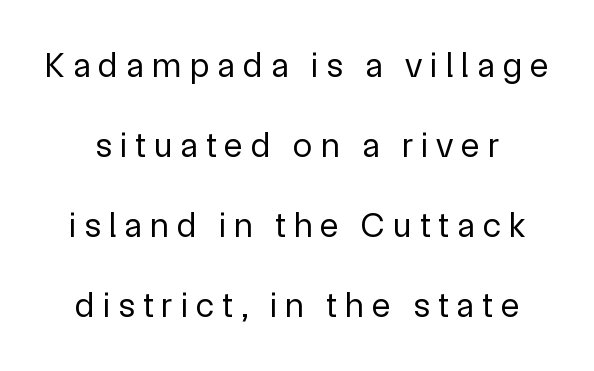
Q: Is the text bold? A: No.
Q: Is the text italic (slanted)? A: No, it is upright.
Q: Is the typeface a serif or a sans-serif typeface? A: Sans-serif.
Q: Is the text underlined? A: No.
Q: Is the spacing between letters normal or unusually wide? A: Unusually wide.
Q: Is the spacing between lines tight, normal or loose? A: Loose.
Q: Width (condensed, normal, or wide)? A: Normal.
Q: x-height? A: Medium.
Q: Monospaced? A: No.
